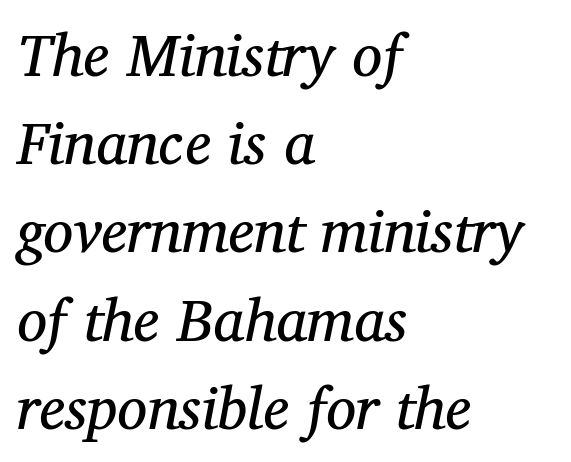
The space directly below the letters is spotless. This is oblique type, the kind used for emphasis or titles. The typeface has the unassuming heft of standard copy or less. The letters advance in unequal steps, a hallmark of proportional type. The block of text has a typical density, with ordinary space between rows. The tracking reads as untouched default to a designer's eye.
